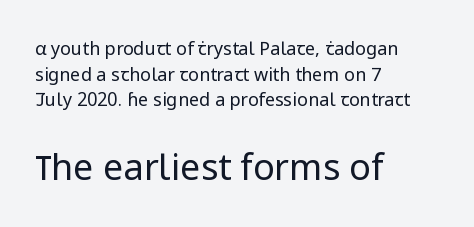
{"serif": "no", "italic": "no", "bold": "no", "weight": "regular", "width": "normal", "stroke_contrast": "low", "x_height": "medium", "monospaced": "no", "underline": "no", "align": "left", "line_spacing": "normal", "line_spacing_ratio": 1.43, "letter_spacing": "normal", "letter_spacing_em": 0.0, "larger_block": "second", "size_ratio": 2.0, "glyph_px": 36}
